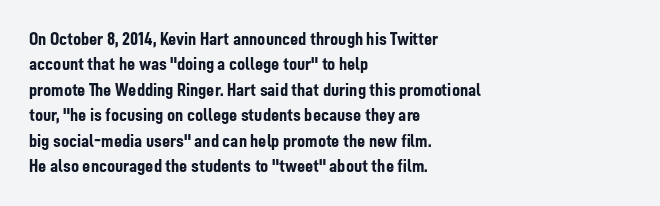
Q: Is the text bold? A: Yes.
Q: Is the text italic (slanted)? A: No, it is upright.
Q: Is the text underlined? A: No.
Q: How is the paragraph aligned? A: Left-aligned.
Q: Is the spacing between letters normal or unusually wide? A: Normal.
Q: Is the spacing between lines tight, normal or loose? A: Normal.
